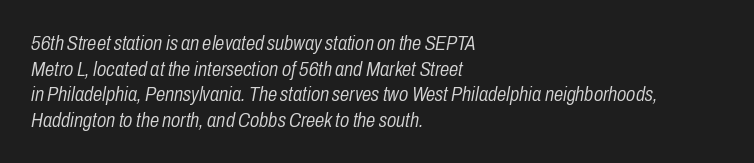
Emphasis-style slanted type is in use. How are the letters spaced? Ordinarily, with no added tracking. One-word summary of the alignment: left. The weight tops out at a normal text grade. This rendering features lettering with no underline.
